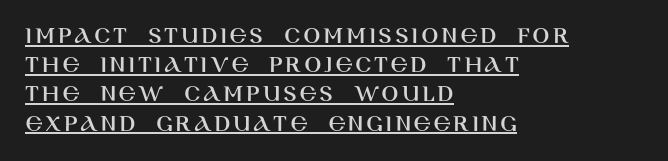
{"italic": "no", "underline": "yes", "align": "left", "line_spacing_ratio": 1.17, "glyph_px": 25}
